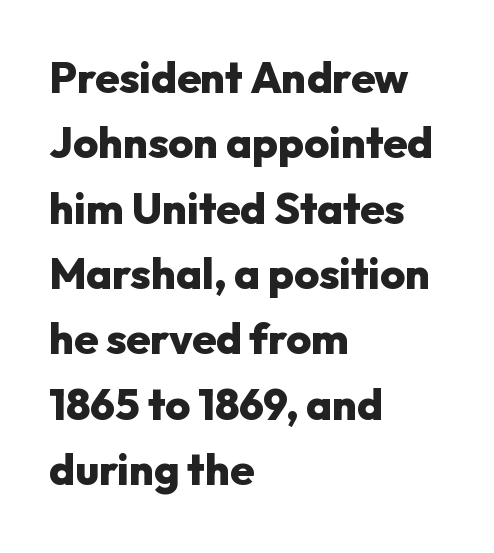
The image shows 43 px heavy sans-serif type, upright; set left-aligned, normal line spacing (1.52x), normal letter spacing, not underlined; low stroke contrast and a medium x-height.
